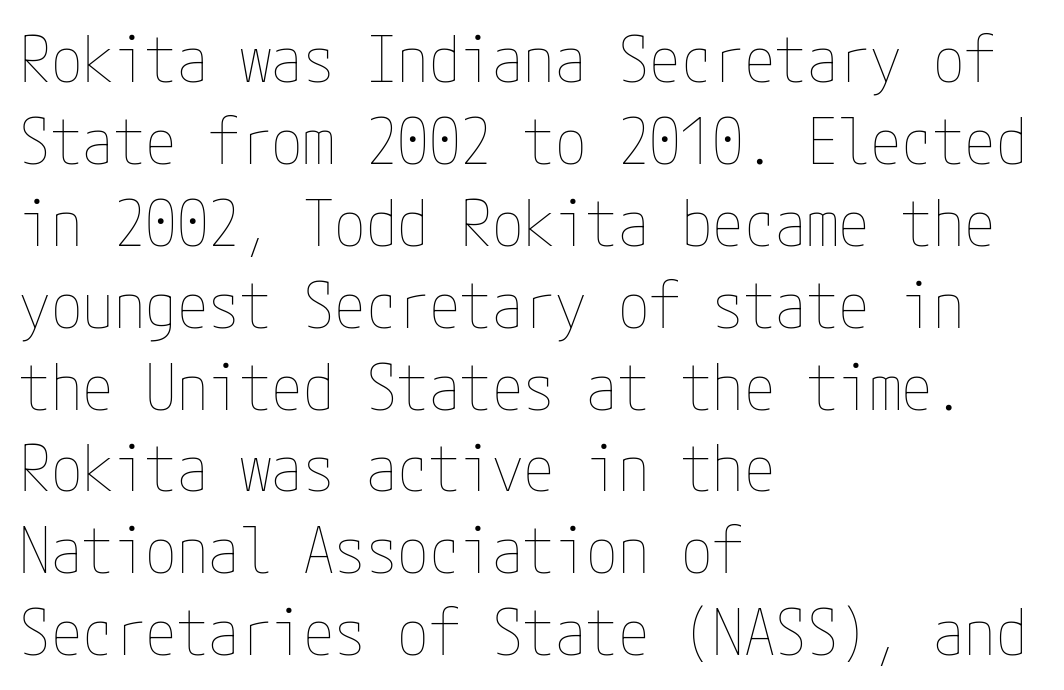
Q: Is the text bold? A: No.
Q: Is the text italic (slanted)? A: No, it is upright.
Q: Is the text underlined? A: No.
Q: How is the paragraph aligned? A: Left-aligned.
Q: Is the spacing between letters normal or unusually wide? A: Normal.
Q: Is the spacing between lines tight, normal or loose? A: Normal.
Q: Width (condensed, normal, or wide)? A: Condensed.
Q: Stroke contrast? A: Low.
Q: x-height? A: Medium.
